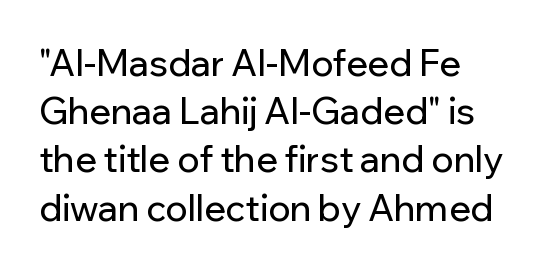
{"serif": "no", "italic": "no", "width": "normal", "stroke_contrast": "low", "x_height": "medium", "monospaced": "no", "underline": "no", "line_spacing": "normal", "line_spacing_ratio": 1.34, "letter_spacing": "normal", "letter_spacing_em": 0.0, "glyph_px": 36}
